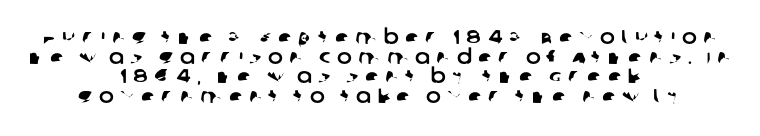
Interline gaps are noticeably narrow in this sample. The letterforms stand isolated, each surrounded by extra space. Descenders hang freely into open space. The setting favours the middle, as headings and verse often do.
